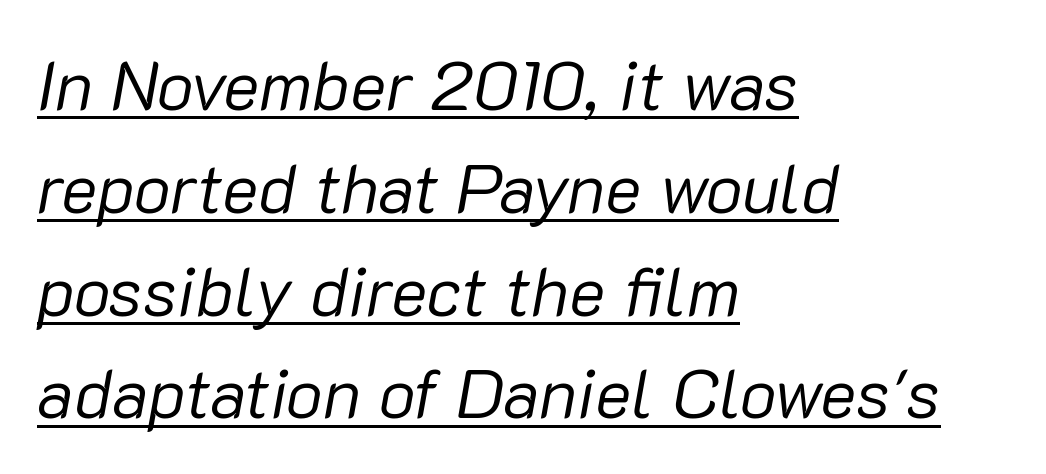
The image shows 69 px regular-weight type, italic (leaning right); set left-aligned, normal line spacing (1.49x), normal letter spacing, underlined; low stroke contrast and a medium x-height.
